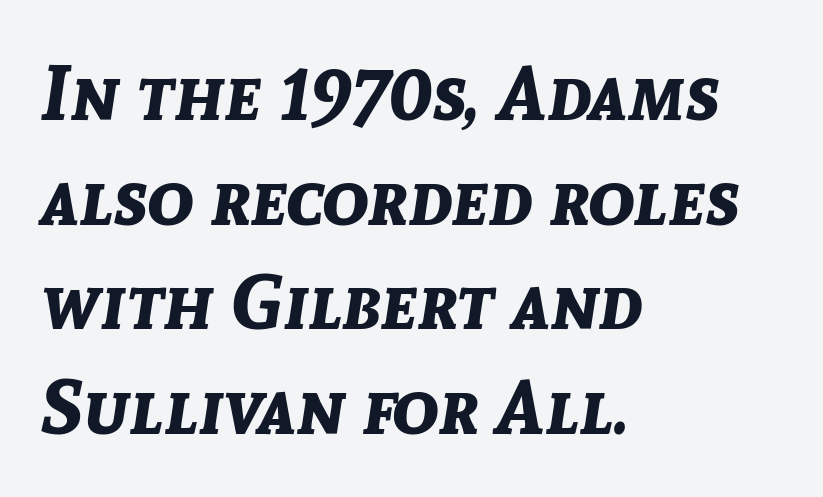
Quick note: italic. In terms of letterspacing, this is plain default setting. The string is rendered with underlining switched off. Do the characters align in a grid? No, the font is proportional.
